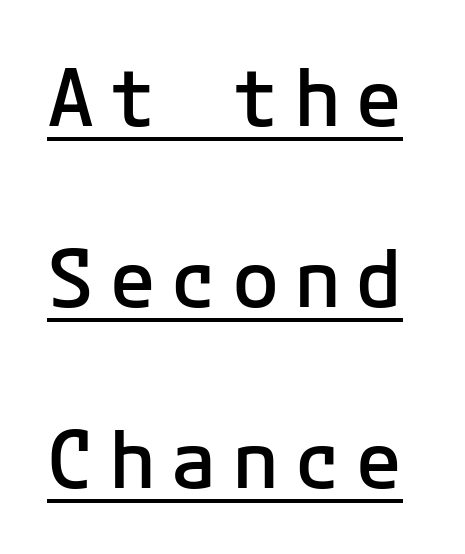
Q: Is the text bold? A: Semi-bold.
Q: Is the text italic (slanted)? A: No, it is upright.
Q: Is the typeface a serif or a sans-serif typeface? A: Sans-serif.
Q: Is the text underlined? A: Yes.
Q: Is the spacing between lines tight, normal or loose? A: Loose.
Q: Width (condensed, normal, or wide)? A: Normal.
Q: Stroke contrast? A: Low.
Q: x-height? A: Medium.
